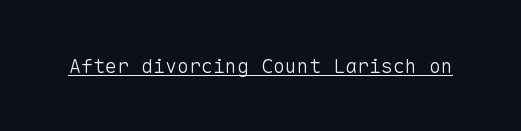
Q: Is the text bold? A: No.
Q: Is the text italic (slanted)? A: No, it is upright.
Q: Is the text underlined? A: Yes.
Q: Is the spacing between letters normal or unusually wide? A: Normal.
